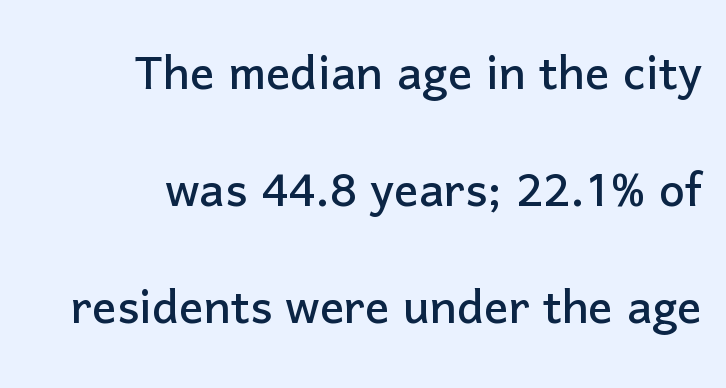
The image shows 61 px sans-serif type, upright; set right-aligned, loose line spacing (1.92x), normal letter spacing, not underlined; low stroke contrast and a medium x-height.
